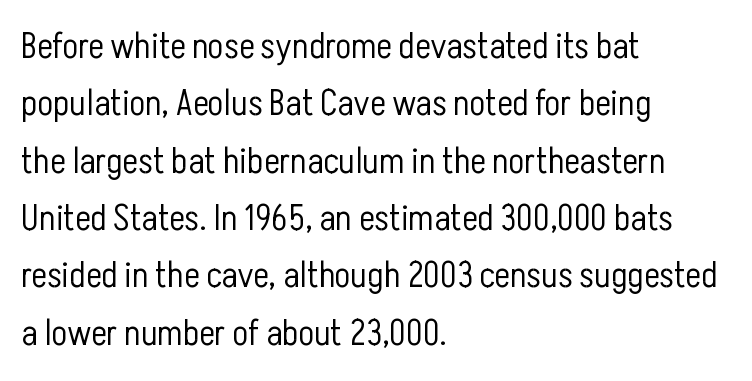
The image shows 37 px light, condensed sans-serif type, upright; set left-aligned, normal line spacing (1.55x), normal letter spacing, not underlined; low stroke contrast and a medium x-height.
